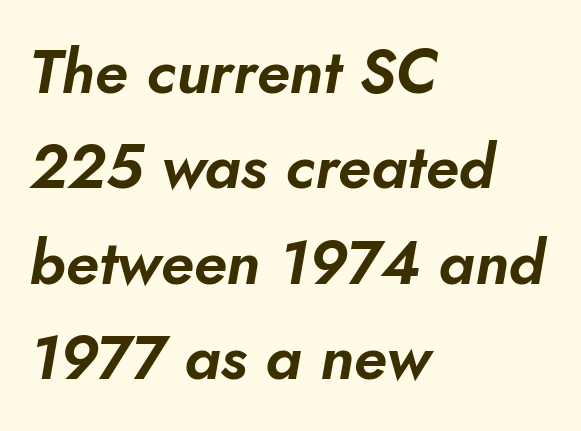
The image shows 62 px text type, italic (leaning right); set left-aligned, normal line spacing (1.54x), normal letter spacing, not underlined; low stroke contrast and a small x-height.
